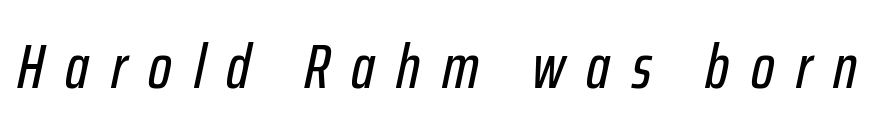
Q: Is the text italic (slanted)? A: Yes, it leans right by about 12 degrees.
Q: Is the text underlined? A: No.
Q: Is the spacing between letters normal or unusually wide? A: Unusually wide.
Q: Width (condensed, normal, or wide)? A: Condensed.
Q: Stroke contrast? A: Low.
Q: x-height? A: Medium.
Q: Monospaced? A: No.
